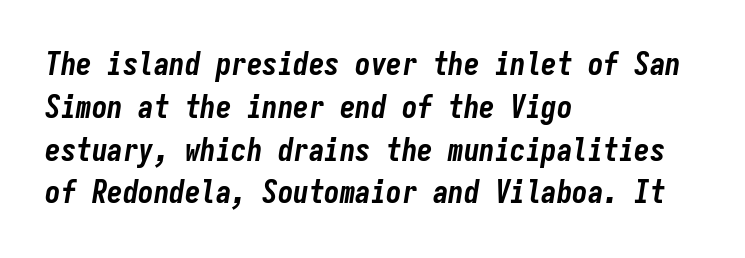
The rendering anchors every line to the left-hand side. Summary of vertical rhythm: regular, with standard interline spacing. Between one letter and the next there's only the usual sliver of space. Summary of weight: heavy, a full bold. This rendering features lettering with no underline. The typography opts for an oblique posture over an upright one.
